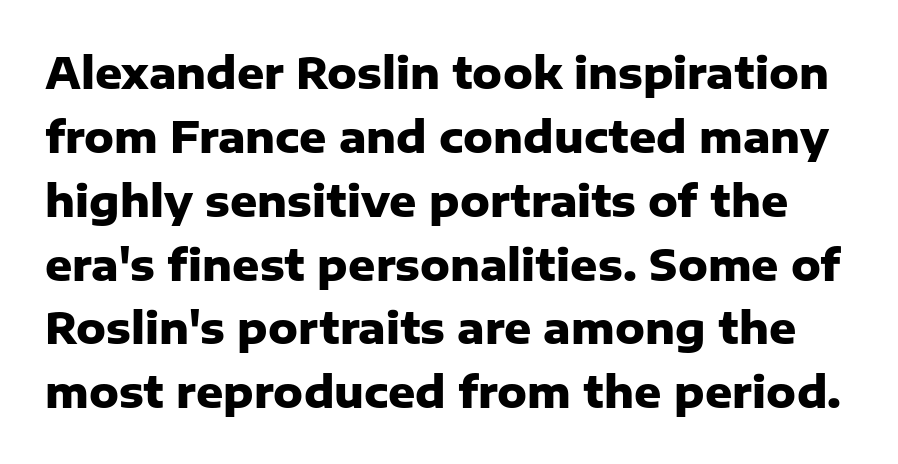
{"serif": "no", "italic": "no", "bold": "yes", "weight": "heavy", "width": "normal", "stroke_contrast": "low", "x_height": "medium", "monospaced": "no", "underline": "no", "line_spacing": "normal", "line_spacing_ratio": 1.52, "letter_spacing": "normal", "letter_spacing_em": 0.0, "glyph_px": 42}
